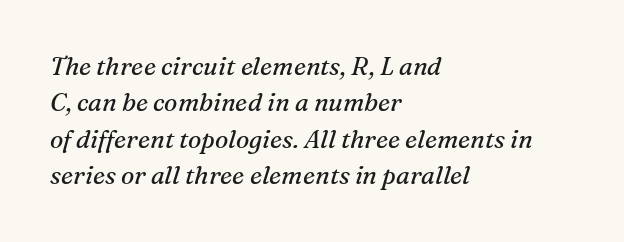
Q: Is the text bold? A: No.
Q: Is the text italic (slanted)? A: Yes, it leans right by about 16 degrees.
Q: Is the text underlined? A: No.
Q: How is the paragraph aligned? A: Left-aligned.
Q: Is the spacing between letters normal or unusually wide? A: Normal.
Q: Is the spacing between lines tight, normal or loose? A: Normal.
